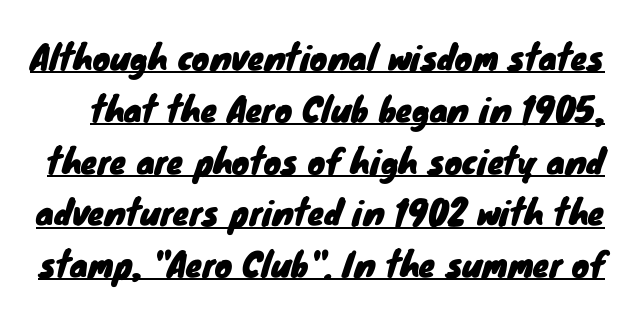
{"serif": "no", "width": "normal", "stroke_contrast": "low", "x_height": "small", "monospaced": "no", "underline": "yes", "line_spacing": "normal", "line_spacing_ratio": 1.57, "letter_spacing": "normal", "letter_spacing_em": 0.0, "glyph_px": 33}
